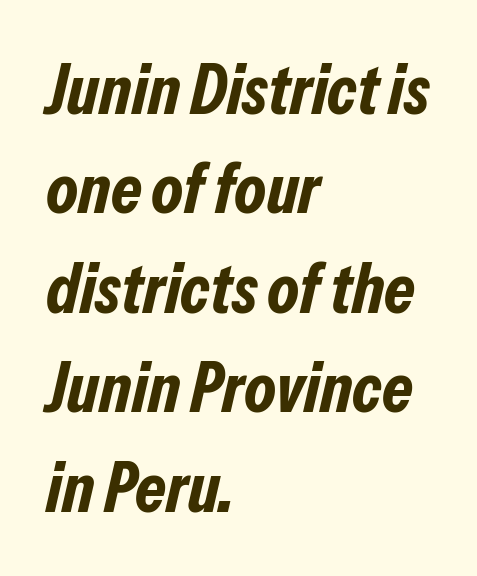
The image shows 70 px bold, condensed type, italic (leaning right); set left-aligned, normal line spacing (1.42x), normal letter spacing, not underlined; low stroke contrast and a medium x-height.
